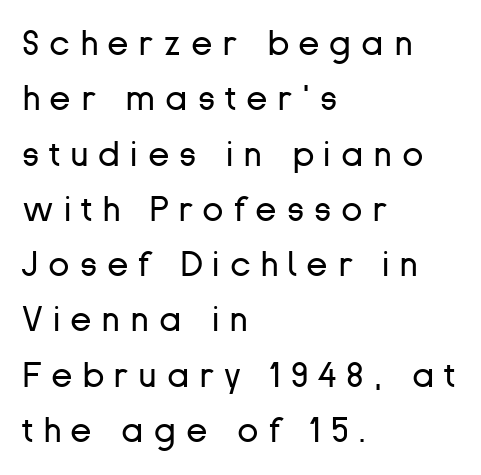
Q: Is the text bold? A: No.
Q: Is the text italic (slanted)? A: No, it is upright.
Q: Is the typeface a serif or a sans-serif typeface? A: Sans-serif.
Q: Is the text underlined? A: No.
Q: How is the paragraph aligned? A: Left-aligned.
Q: Is the spacing between letters normal or unusually wide? A: Unusually wide.
Q: Is the spacing between lines tight, normal or loose? A: Normal.
Q: Width (condensed, normal, or wide)? A: Normal.
Q: Stroke contrast? A: Low.
Q: x-height? A: Medium.
Q: Monospaced? A: No.
